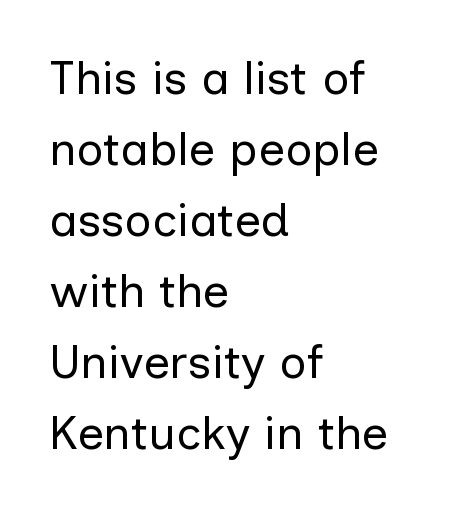
{"serif": "no", "italic": "no", "bold": "no", "weight": "regular", "width": "normal", "stroke_contrast": "low", "x_height": "medium", "monospaced": "no", "underline": "no", "align": "left", "line_spacing": "normal", "line_spacing_ratio": 1.51, "letter_spacing": "normal", "letter_spacing_em": 0.0, "glyph_px": 47}
